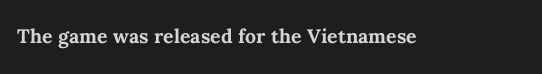
{"italic": "no", "bold": "yes", "underline": "no", "letter_spacing": "normal", "letter_spacing_em": 0.0, "glyph_px": 26}
